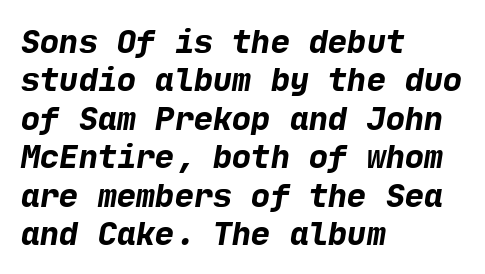
The image shows 32 px bold sans-serif type; set left-aligned, line spacing 1.2x, normal letter spacing, not underlined; low stroke contrast and a medium x-height.
